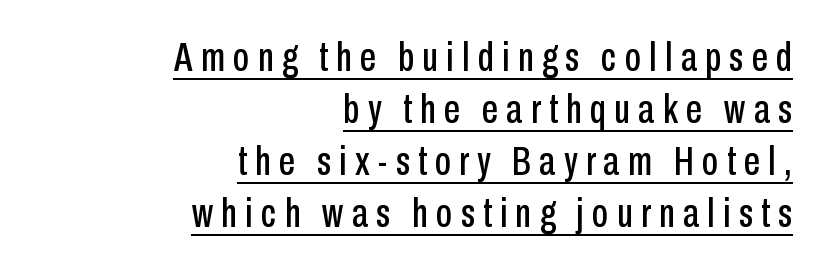
{"serif": "no", "italic": "no", "width": "condensed", "stroke_contrast": "low", "x_height": "medium", "monospaced": "no", "underline": "yes", "align": "right", "line_spacing": "normal", "line_spacing_ratio": 1.27, "letter_spacing": "wide", "letter_spacing_em": 0.2, "glyph_px": 41}
